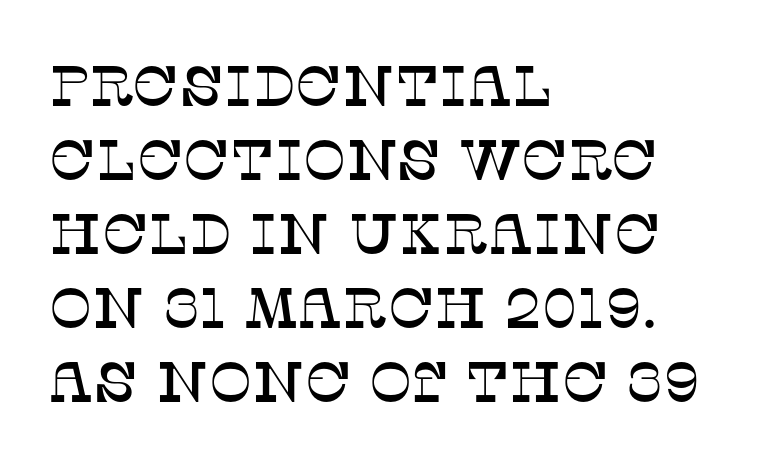
In terms of posture, this sample is upright. The baseline area is clear. Character widths vary here, with narrow letters taking less room than wide ones. How would I describe the line gaps? Plain and ordinary. Standard letterfit; no display-style spreading of the glyphs. Leftover space on each line is placed entirely after the last word.
